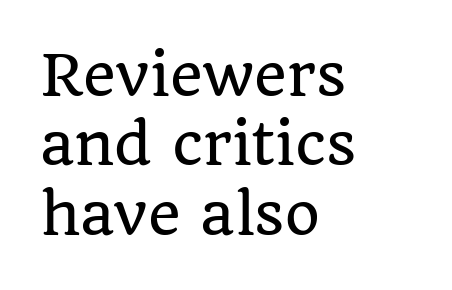
The image shows 56 px serif type, upright; set left-aligned, line spacing 1.24x, normal letter spacing, not underlined; low stroke contrast and a large x-height.
